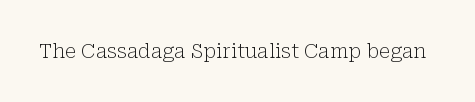
{"italic": "no", "bold": "no", "underline": "no", "letter_spacing": "normal", "letter_spacing_em": 0.0, "glyph_px": 20}
